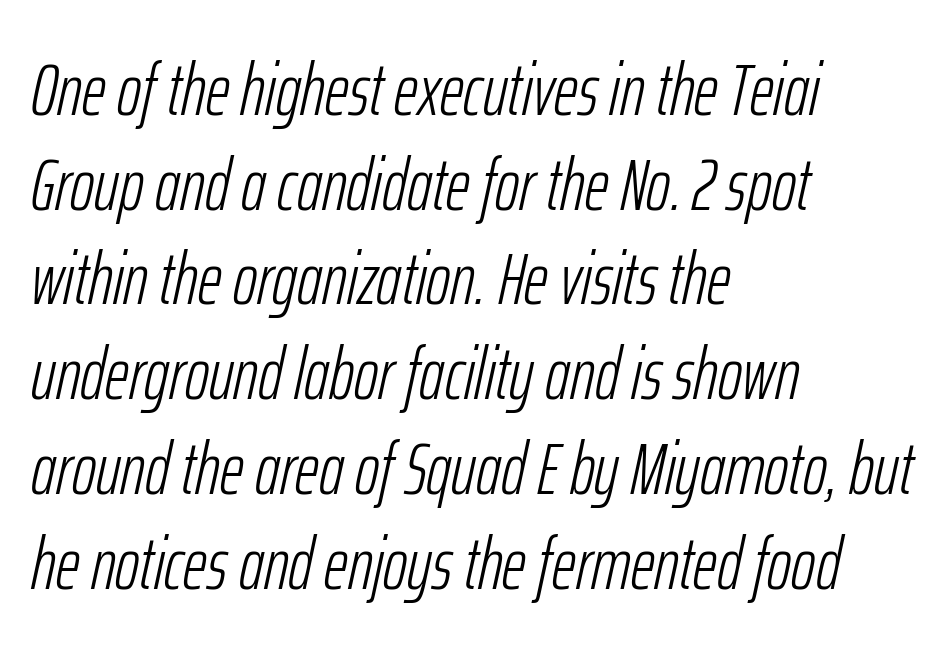
The string is rendered with underlining switched off. The typography opts for an oblique posture over an upright one. Is the type heavy? It reads as light-to-regular instead. The face used here is proportionally spaced, like ordinary book or web type.
